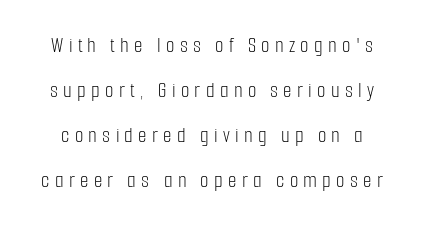
The image shows 22 px text type, upright; set loose line spacing (2.04x), unusually wide letter spacing (+0.24 em), not underlined.
